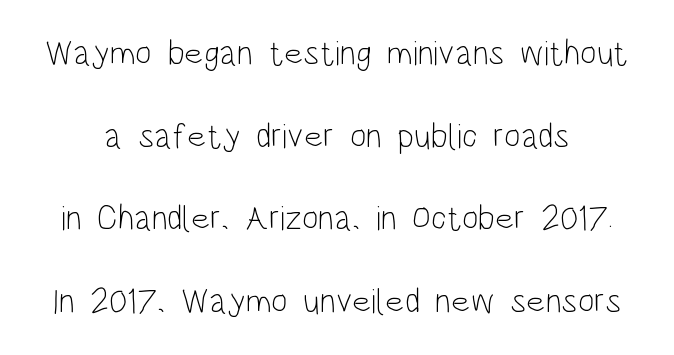
{"serif": "no", "italic": "no", "bold": "no", "weight": "light", "width": "condensed", "stroke_contrast": "low", "x_height": "large", "monospaced": "no", "underline": "no", "line_spacing": "loose", "line_spacing_ratio": 2.36, "letter_spacing": "normal", "letter_spacing_em": 0.0, "glyph_px": 35}
